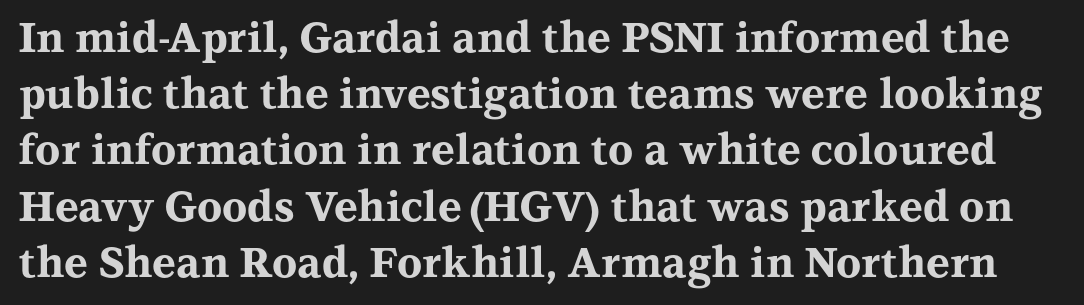
Descenders are the only things crossing below the line. Typographic density is high because the face is bold. Students, observe: this is what conventionally led text looks like. Looks like regular typesetting: each glyph gets only the width it needs.
